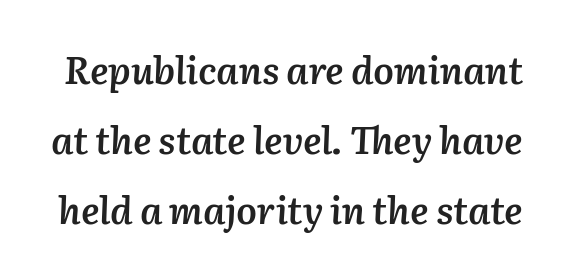
{"italic": "yes", "lean": "right", "slant_degrees": 2, "bold": "semi", "weight": "semibold", "width": "normal", "stroke_contrast": "medium", "x_height": "medium", "monospaced": "no", "underline": "no", "line_spacing_ratio": 1.89, "letter_spacing": "normal", "letter_spacing_em": 0.0, "glyph_px": 37}
